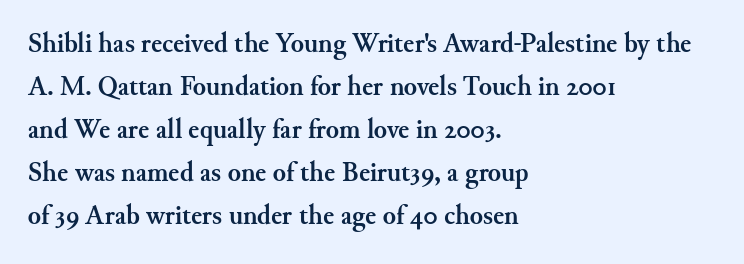
Typesetter's note: full bold, strokes at maximum text heaviness. Quick note: interline space is typical. Compared with a centered layout, this one pins lines to the left instead. Tall strokes in this sample are plumb rather than angled. The tracking reads as untouched default to a designer's eye. Has an underline been added? It has not.
